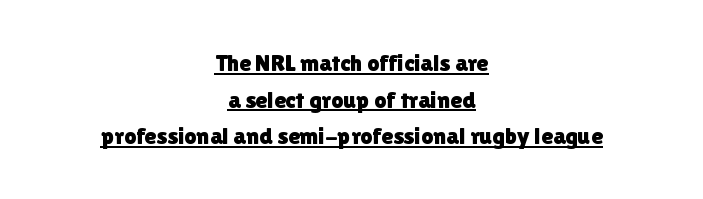
The image shows 24 px text type, upright; set centered, normal line spacing (1.53x), normal letter spacing, underlined.
